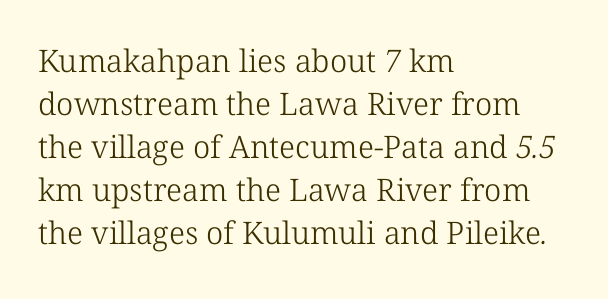
The image shows 31 px light serif type; set left-aligned, normal line spacing (1.39x), normal letter spacing, not underlined; low stroke contrast and a medium x-height.
